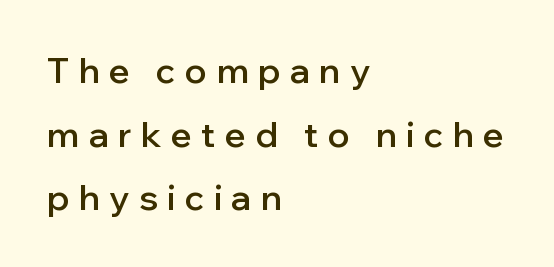
Classification — sans serif. Semibold letterforms, between regular and bold. In CSS terms this would be text-align: left. You could not count columns in this text — the font is proportionally spaced. Posture: straight, roman, zero tilt. Words appear elongated and porous because spacing is wide.
